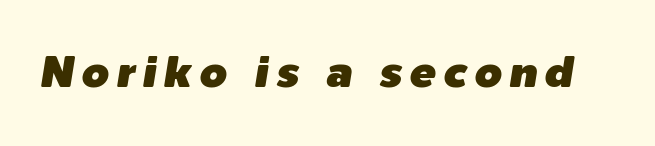
The image shows 44 px text type, italic (leaning right); set not underlined; low stroke contrast and a medium x-height.
